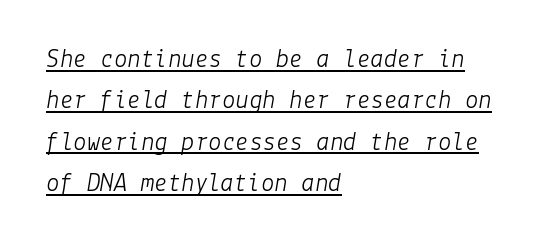
The image shows 27 px text type, italic (leaning right); set left-aligned, normal line spacing (1.53x), normal letter spacing, underlined.
